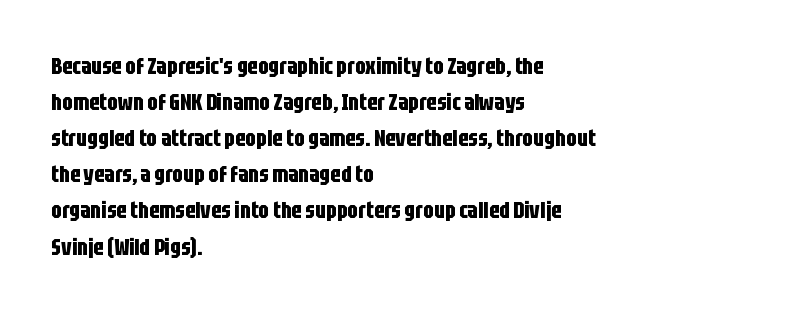
{"italic": "no", "bold": "yes", "underline": "no", "align": "left", "line_spacing": "normal", "line_spacing_ratio": 1.57, "letter_spacing": "normal", "letter_spacing_em": 0.0, "glyph_px": 23}
